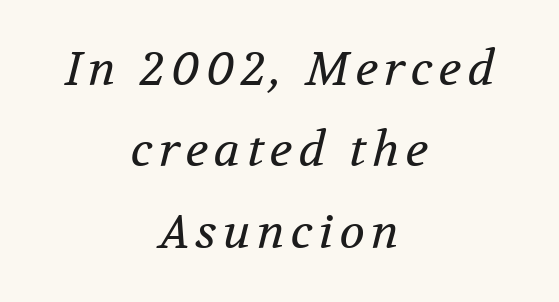
The image shows 47 px regular-weight serif type, italic (leaning right); set centered, line spacing 1.73x, not underlined; medium stroke contrast and a medium x-height.
